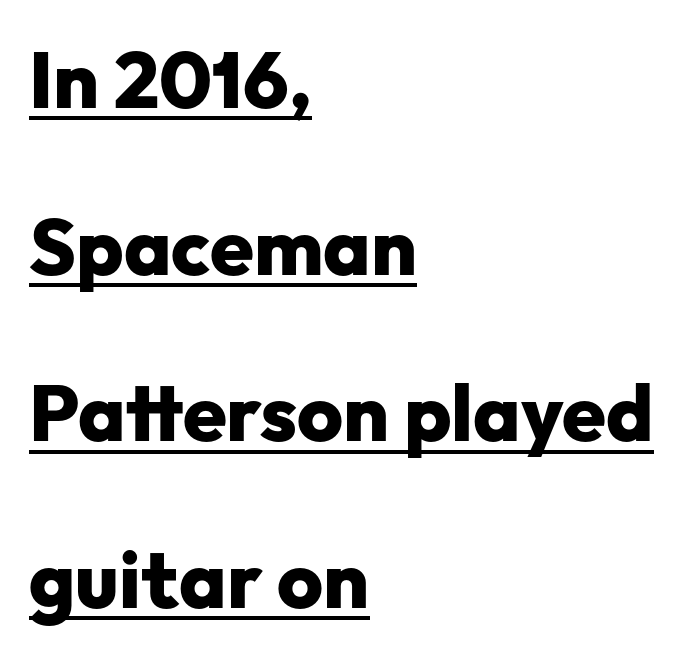
The image shows 79 px heavy sans-serif type, upright; set left-aligned, loose line spacing (2.11x), normal letter spacing, underlined; low stroke contrast and a medium x-height.
